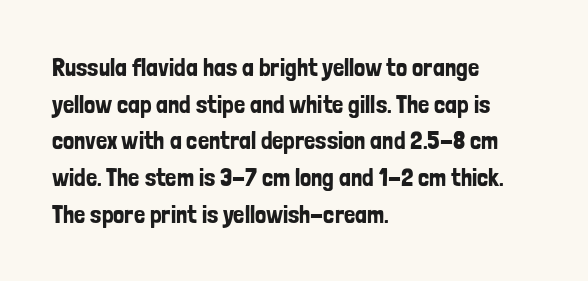
The letters stand straight up with perfectly vertical stems. The tracking reads as untouched default to a designer's eye. Vertical spacing — default. All the whitespace from short lines collects on the right. Bare-footed words on every line.
